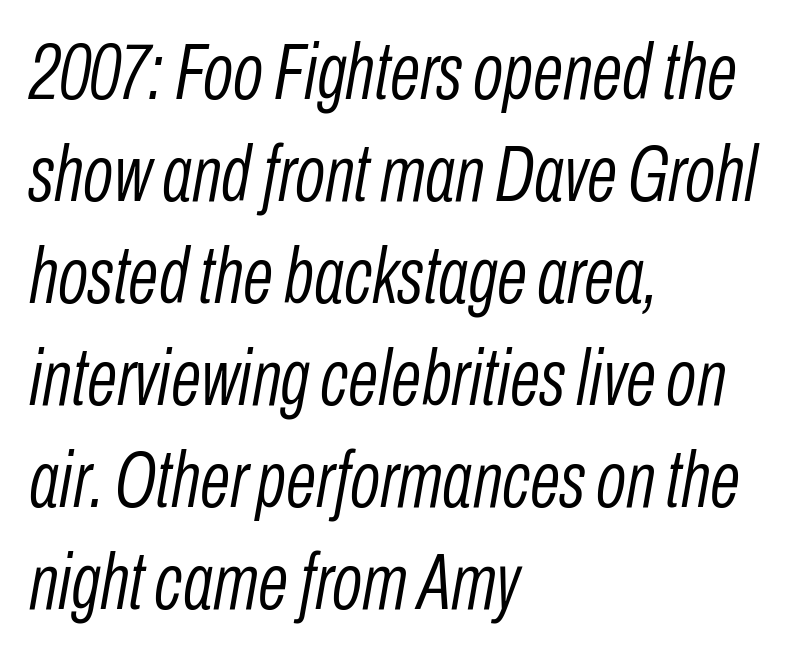
Underlining? Definitely not there. Vertical stems look standard width or narrower in stroke. A classic flush-left, rag-right setting is used for this passage. The horizontal fit of the characters is conventional and even. Looking at the ascenders, they clearly lean.
